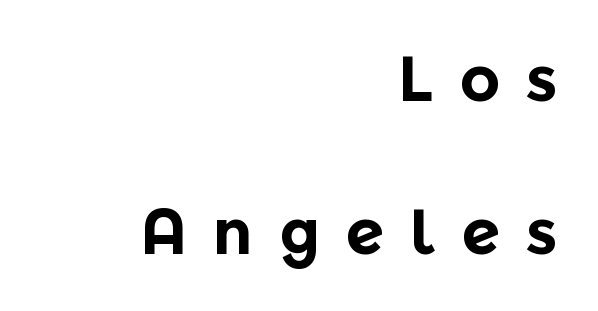
Q: Is the text bold? A: Yes.
Q: Is the text italic (slanted)? A: No, it is upright.
Q: Is the typeface a serif or a sans-serif typeface? A: Sans-serif.
Q: Is the text underlined? A: No.
Q: How is the paragraph aligned? A: Right-aligned.
Q: Is the spacing between letters normal or unusually wide? A: Unusually wide.
Q: Is the spacing between lines tight, normal or loose? A: Loose.
Q: Width (condensed, normal, or wide)? A: Normal.
Q: x-height? A: Medium.
Q: Monospaced? A: No.
